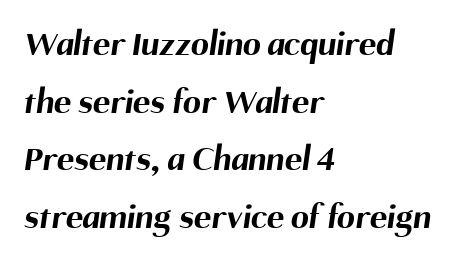
On the weight axis this lands at bold, roughly 700. Interline gaps are of average width in this sample. Serifs: no, the terminals of the letterforms are clean. Just letters on the line, the space beneath them empty. Nobody touched the tracking dial on this one. Line beginnings align vertically; line endings do not.
